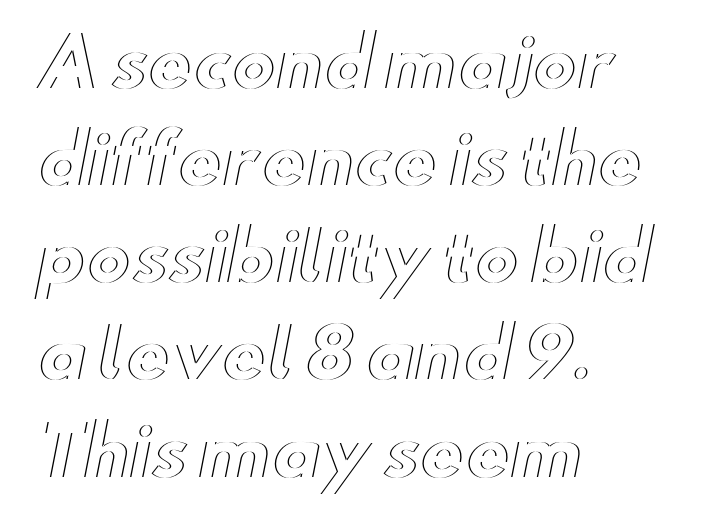
Evenly set lines give the paragraph a standard silhouette. Is this a fixed-width face? No — the glyphs have proportional, varying widths. A typesetter would call this zero additional tracking.
